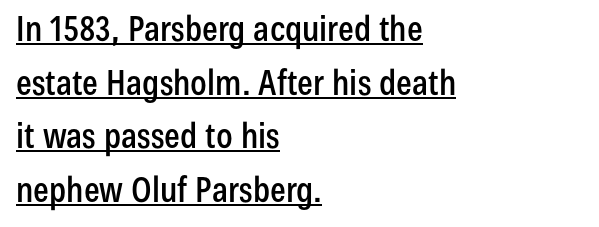
Q: Is the text italic (slanted)? A: No, it is upright.
Q: Is the typeface a serif or a sans-serif typeface? A: Sans-serif.
Q: Is the text underlined? A: Yes.
Q: How is the paragraph aligned? A: Left-aligned.
Q: Is the spacing between letters normal or unusually wide? A: Normal.
Q: Is the spacing between lines tight, normal or loose? A: Normal.
Q: Width (condensed, normal, or wide)? A: Condensed.
Q: Stroke contrast? A: Low.
Q: x-height? A: Medium.
Q: Monospaced? A: No.
